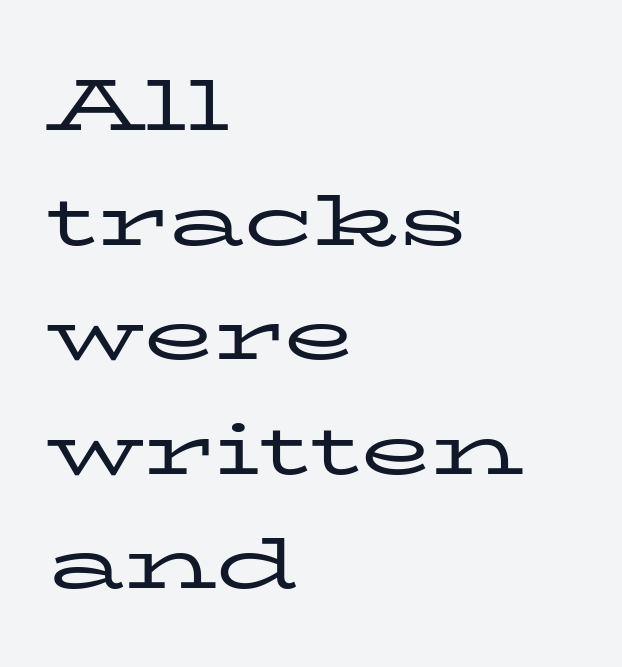
The image shows 73 px regular-weight, wide serif type, upright; set left-aligned, normal line spacing (1.57x), normal letter spacing, not underlined; low stroke contrast and a medium x-height.
